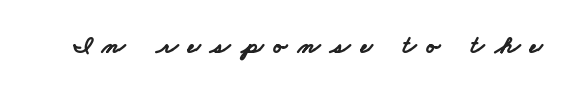
{"bold": "yes", "underline": "no", "letter_spacing": "wide", "letter_spacing_em": 0.39, "glyph_px": 26}
